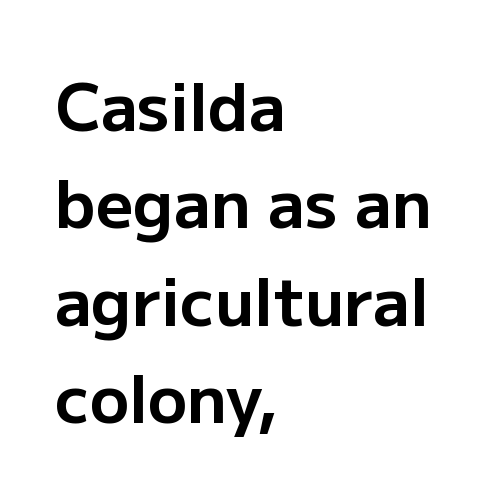
Q: Is the text bold? A: Yes.
Q: Is the text italic (slanted)? A: No, it is upright.
Q: Is the typeface a serif or a sans-serif typeface? A: Sans-serif.
Q: Is the text underlined? A: No.
Q: How is the paragraph aligned? A: Left-aligned.
Q: Is the spacing between letters normal or unusually wide? A: Normal.
Q: Is the spacing between lines tight, normal or loose? A: Normal.
Q: Width (condensed, normal, or wide)? A: Normal.
Q: Stroke contrast? A: Low.
Q: x-height? A: Medium.
Q: Monospaced? A: No.
